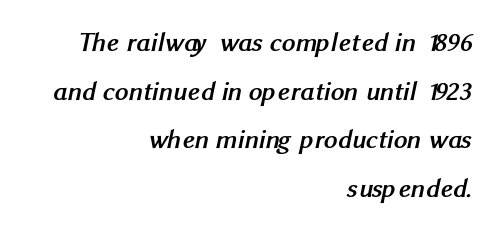
Q: Is the text bold? A: Yes.
Q: Is the text underlined? A: No.
Q: How is the paragraph aligned? A: Right-aligned.
Q: Is the spacing between letters normal or unusually wide? A: Normal.
